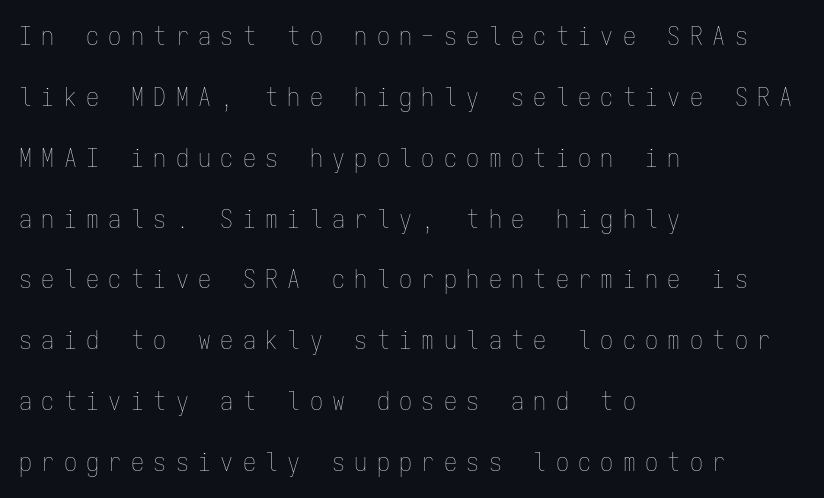
Q: Is the text bold? A: No.
Q: Is the text italic (slanted)? A: No, it is upright.
Q: Is the text underlined? A: No.
Q: How is the paragraph aligned? A: Left-aligned.
Q: Is the spacing between letters normal or unusually wide? A: Unusually wide.
Q: Is the spacing between lines tight, normal or loose? A: Loose.
